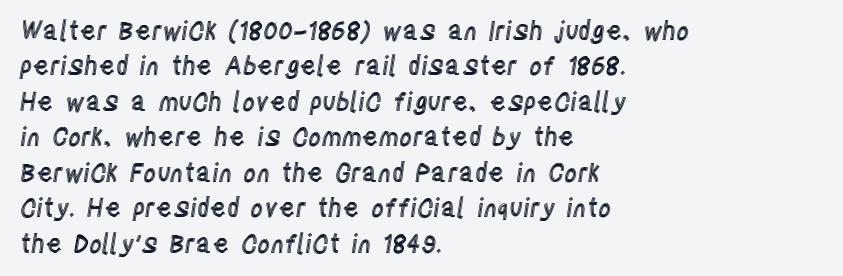
The image shows 25 px text type; set left-aligned, normal line spacing (1.42x), normal letter spacing, not underlined.
